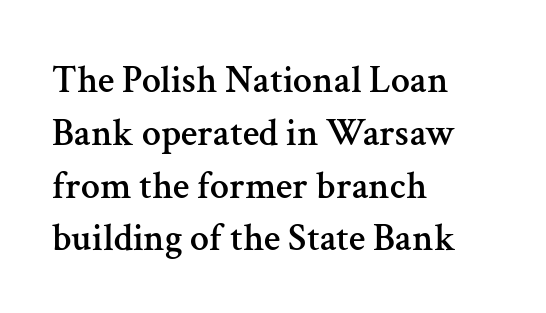
{"serif": "yes", "italic": "no", "width": "normal", "stroke_contrast": "medium", "x_height": "medium", "monospaced": "no", "underline": "no", "align": "left", "line_spacing": "normal", "line_spacing_ratio": 1.39, "letter_spacing": "normal", "letter_spacing_em": 0.0, "glyph_px": 38}
